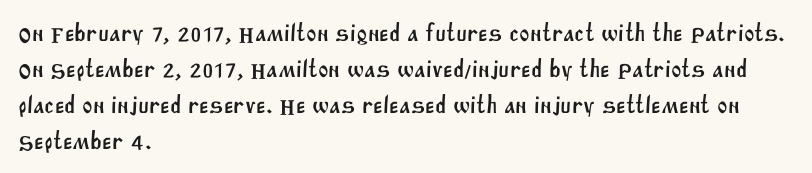
Casual observation: everything's shoved over to the left. In terms of letterspacing, this is plain default setting. The zone under the glyphs is completely vacant. This sample keeps an unexceptional amount of space between lines.
